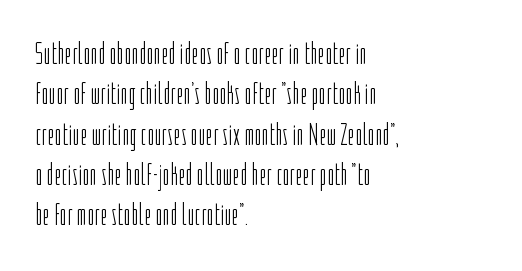
Q: Is the text bold? A: No.
Q: Is the text italic (slanted)? A: No, it is upright.
Q: Is the typeface a serif or a sans-serif typeface? A: Sans-serif.
Q: Is the text underlined? A: No.
Q: How is the paragraph aligned? A: Left-aligned.
Q: Is the spacing between letters normal or unusually wide? A: Normal.
Q: Is the spacing between lines tight, normal or loose? A: Normal.
Q: Width (condensed, normal, or wide)? A: Condensed.
Q: Stroke contrast? A: Low.
Q: x-height? A: Medium.
Q: Monospaced? A: No.
